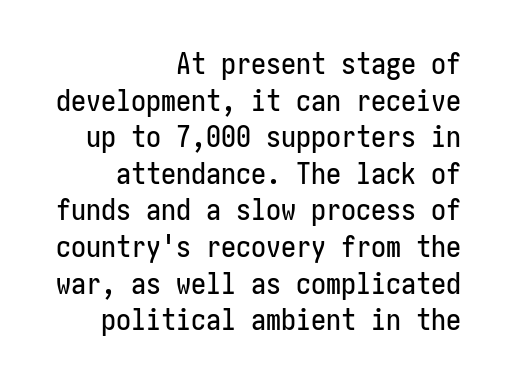
{"serif": "no", "italic": "no", "width": "condensed", "stroke_contrast": "low", "x_height": "medium", "underline": "no", "align": "right", "line_spacing_ratio": 1.22, "letter_spacing": "normal", "letter_spacing_em": 0.0, "glyph_px": 30}
